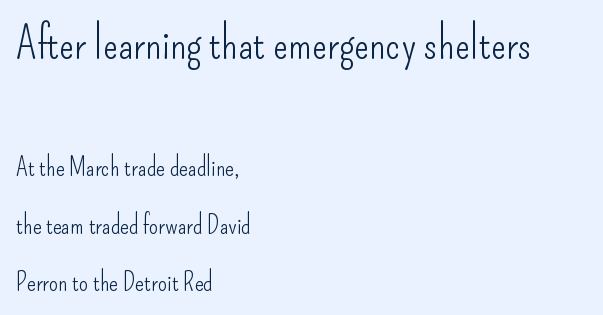
Q: Is the text bold? A: No.
Q: Is the text italic (slanted)? A: No, it is upright.
Q: Is the typeface a serif or a sans-serif typeface? A: Sans-serif.
Q: Is the text underlined? A: No.
Q: How is the paragraph aligned? A: Left-aligned.
Q: Is the spacing between letters normal or unusually wide? A: Normal.
Q: Is the spacing between lines tight, normal or loose? A: Loose.
Q: Which block of text is set in a larger size, the first (top) or the second (bottom)? A: The first (top) one.
Q: Width (condensed, normal, or wide)? A: Condensed.
Q: Stroke contrast? A: Low.
Q: x-height? A: Small.
Q: Monospaced? A: No.
